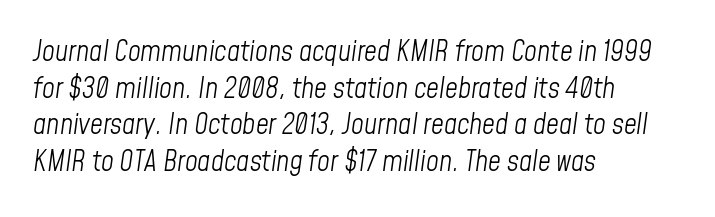
Q: Is the text bold? A: No.
Q: Is the text italic (slanted)? A: Yes, it leans right by about 8 degrees.
Q: Is the text underlined? A: No.
Q: How is the paragraph aligned? A: Left-aligned.
Q: Is the spacing between letters normal or unusually wide? A: Normal.
Q: Is the spacing between lines tight, normal or loose? A: Normal.
Q: Width (condensed, normal, or wide)? A: Condensed.
Q: Stroke contrast? A: Low.
Q: x-height? A: Medium.
Q: Monospaced? A: No.
